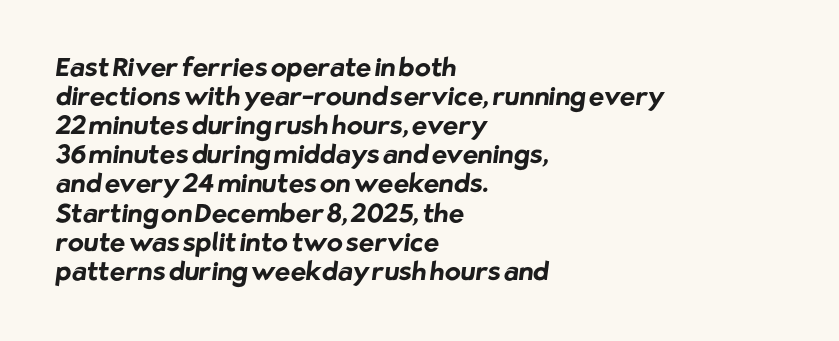
The line-height multiplier appears low, near solid setting. The paragraph has a hard left edge and a soft right edge. The passage shown is emphatically bold. Rule under the text: the space is simply empty. Tracking value appears to be zero — textbook default spacing.
